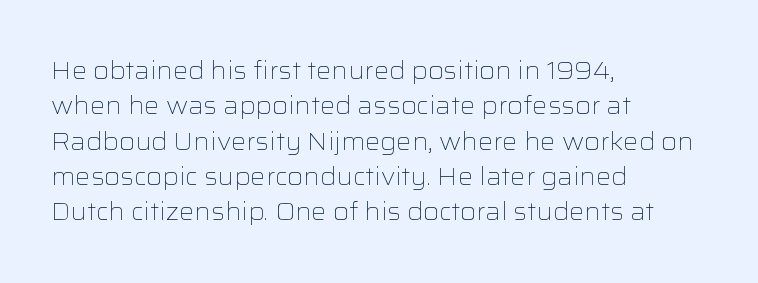
The image shows 24 px text type, upright; set left-aligned, normal line spacing (1.47x), normal letter spacing, not underlined.
